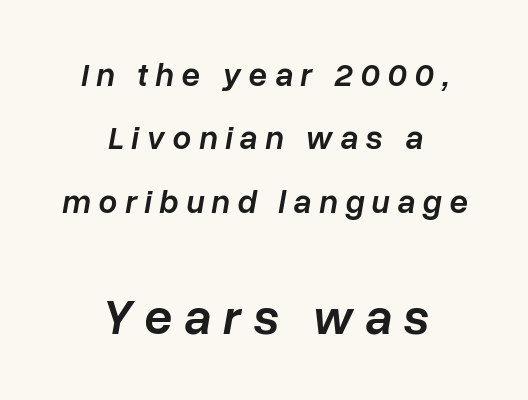
{"italic": "yes", "lean": "right", "slant_degrees": 10, "bold": "semi", "weight": "semibold", "width": "normal", "stroke_contrast": "low", "x_height": "medium", "monospaced": "no", "underline": "no", "align": "center", "line_spacing": "loose", "line_spacing_ratio": 1.92, "letter_spacing": "wide", "letter_spacing_em": 0.23, "larger_block": "second", "size_ratio": 1.52, "glyph_px": 50}
